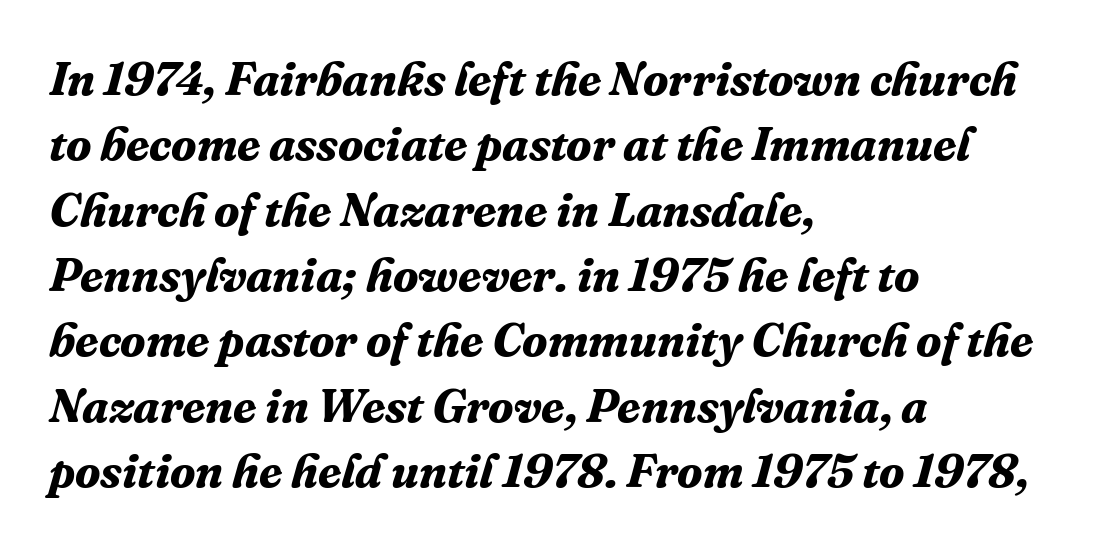
The image shows 47 px bold serif type, italic (leaning right); set left-aligned, normal line spacing (1.39x), normal letter spacing, not underlined; medium stroke contrast and a medium x-height.
